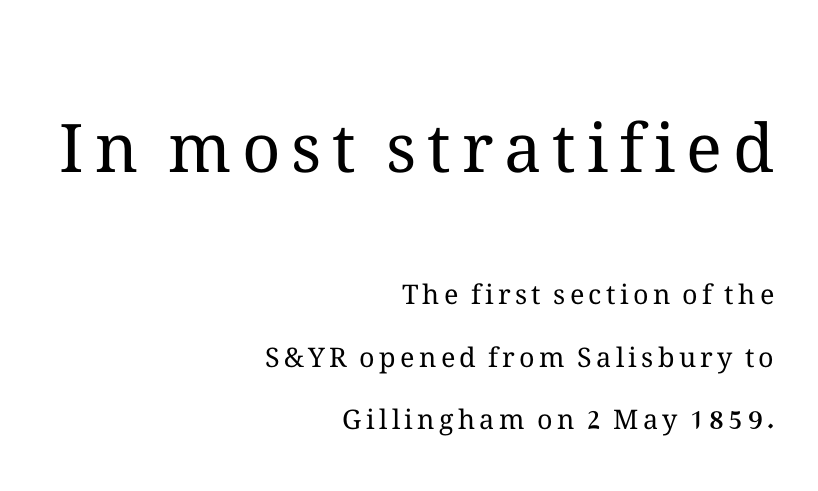
Q: Is the text bold? A: No.
Q: Is the text italic (slanted)? A: No, it is upright.
Q: Is the text underlined? A: No.
Q: How is the paragraph aligned? A: Right-aligned.
Q: Is the spacing between lines tight, normal or loose? A: Loose.
Q: Which block of text is set in a larger size, the first (top) or the second (bottom)? A: The first (top) one.
Q: Width (condensed, normal, or wide)? A: Normal.
Q: Stroke contrast? A: Medium.
Q: x-height? A: Medium.
Q: Monospaced? A: No.
